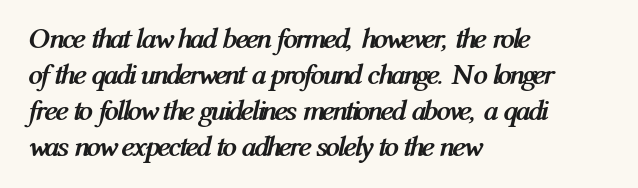
Q: Is the text bold? A: Yes.
Q: Is the text italic (slanted)? A: Yes, it leans right by about 12 degrees.
Q: Is the text underlined? A: No.
Q: How is the paragraph aligned? A: Left-aligned.
Q: Is the spacing between letters normal or unusually wide? A: Normal.
Q: Width (condensed, normal, or wide)? A: Condensed.
Q: Stroke contrast? A: Medium.
Q: x-height? A: Medium.
Q: Monospaced? A: No.
